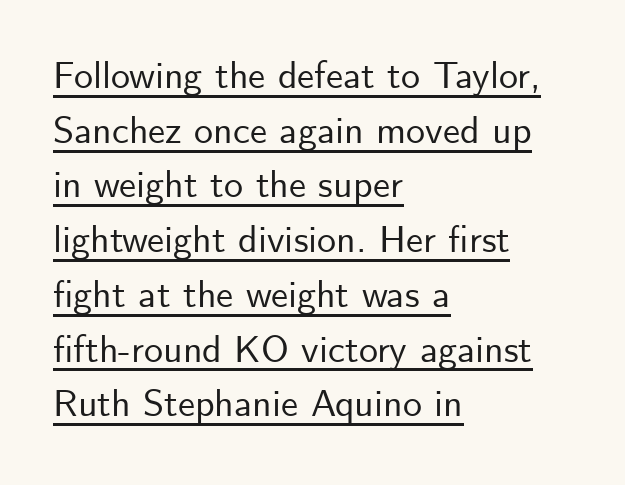
The image shows 38 px sans-serif type, upright; set left-aligned, normal line spacing (1.44x), normal letter spacing, underlined; low stroke contrast and a small x-height.
